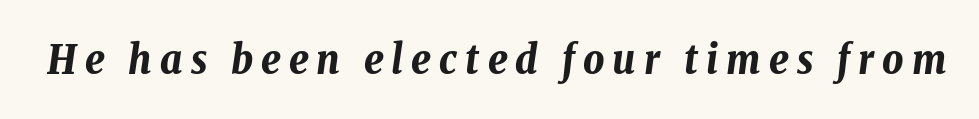
{"italic": "yes", "lean": "right", "slant_degrees": 8, "bold": "yes", "weight": "bold", "width": "condensed", "stroke_contrast": "low", "x_height": "medium", "monospaced": "no", "underline": "no", "letter_spacing": "wide", "letter_spacing_em": 0.2, "glyph_px": 41}
